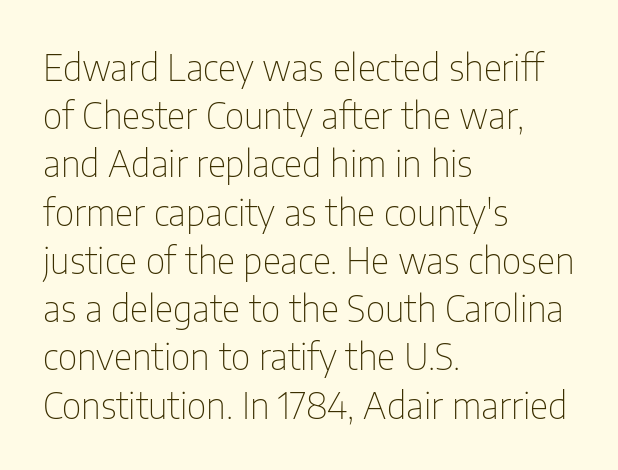
{"serif": "no", "italic": "no", "bold": "no", "weight": "thin", "width": "condensed", "stroke_contrast": "low", "x_height": "medium", "monospaced": "no", "underline": "no", "align": "left", "line_spacing": "normal", "line_spacing_ratio": 1.34, "letter_spacing": "normal", "letter_spacing_em": 0.0, "glyph_px": 36}
